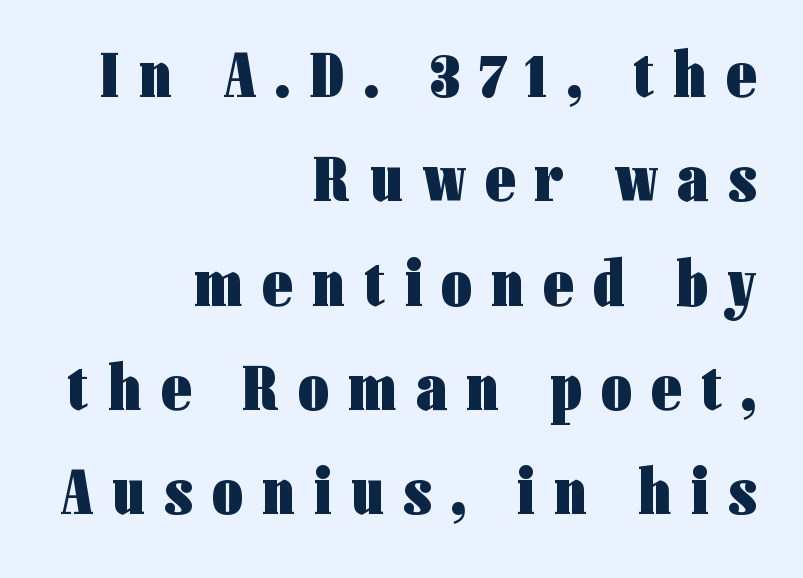
{"serif": "no", "italic": "no", "bold": "yes", "weight": "heavy", "width": "condensed", "stroke_contrast": "low", "x_height": "medium", "monospaced": "no", "underline": "no", "align": "right", "line_spacing": "normal", "line_spacing_ratio": 1.58, "letter_spacing": "wide", "letter_spacing_em": 0.3, "glyph_px": 66}
